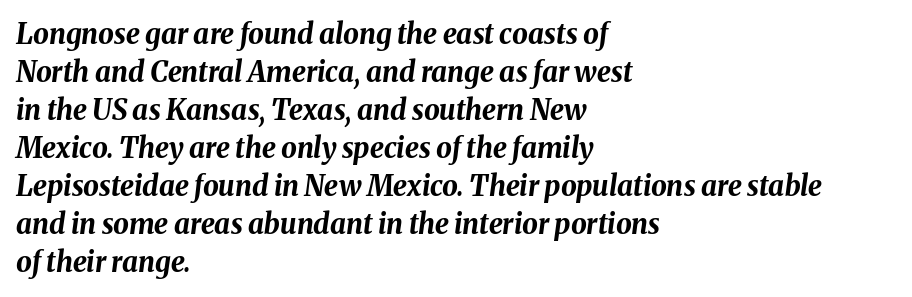
{"italic": "yes", "lean": "right", "slant_degrees": 8, "bold": "yes", "weight": "bold", "width": "normal", "stroke_contrast": "medium", "x_height": "medium", "monospaced": "no", "underline": "no", "align": "left", "line_spacing": "normal", "line_spacing_ratio": 1.36, "letter_spacing": "normal", "letter_spacing_em": 0.0, "glyph_px": 28}
